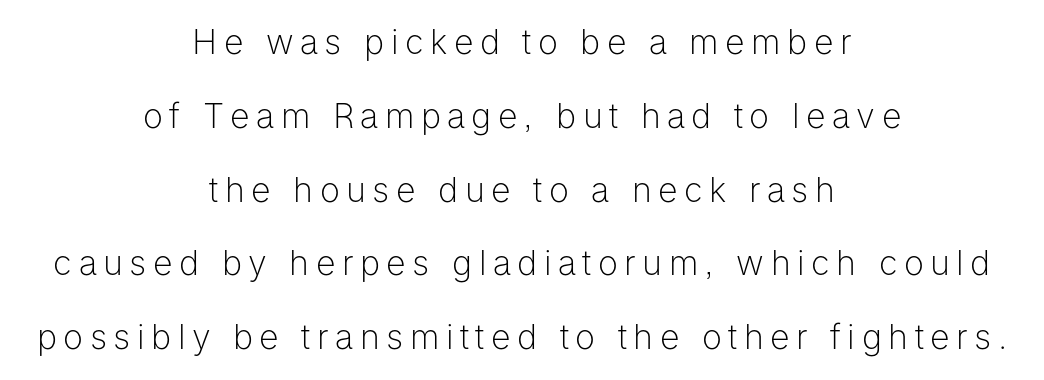
Note the varied advance widths — an 'i' is clearly narrower than an 'm'. Where is the straight margin? There isn't one; the lines are centered. Plain, unruled lines of type. A typesetter would mark this as roman, not italic.
